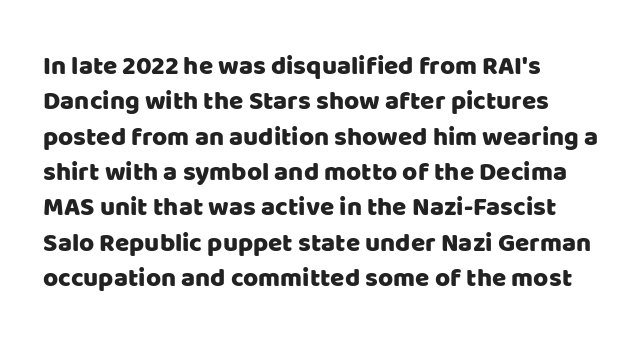
{"italic": "no", "underline": "no", "align": "left", "line_spacing": "normal", "line_spacing_ratio": 1.36, "letter_spacing": "normal", "letter_spacing_em": 0.0, "glyph_px": 26}
